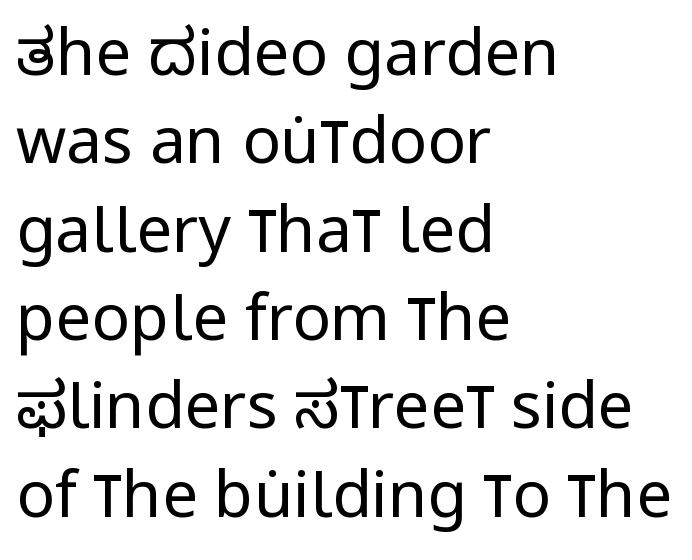
Q: Is the text bold? A: No.
Q: Is the text italic (slanted)? A: No, it is upright.
Q: Is the typeface a serif or a sans-serif typeface? A: Sans-serif.
Q: Is the text underlined? A: No.
Q: How is the paragraph aligned? A: Left-aligned.
Q: Is the spacing between letters normal or unusually wide? A: Normal.
Q: Is the spacing between lines tight, normal or loose? A: Normal.
Q: Width (condensed, normal, or wide)? A: Condensed.
Q: Stroke contrast? A: Low.
Q: x-height? A: Large.
Q: Monospaced? A: No.
